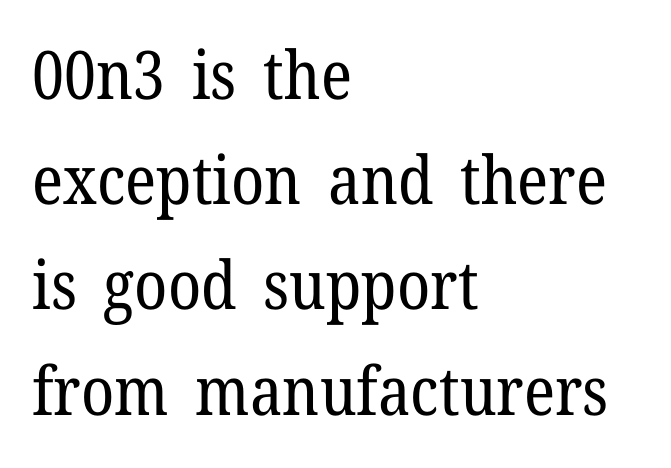
Q: Is the text bold? A: No.
Q: Is the text italic (slanted)? A: No, it is upright.
Q: Is the typeface a serif or a sans-serif typeface? A: Serif.
Q: Is the text underlined? A: No.
Q: How is the paragraph aligned? A: Left-aligned.
Q: Is the spacing between letters normal or unusually wide? A: Normal.
Q: Is the spacing between lines tight, normal or loose? A: Normal.
Q: Width (condensed, normal, or wide)? A: Normal.
Q: Stroke contrast? A: Low.
Q: x-height? A: Medium.
Q: Monospaced? A: No.
